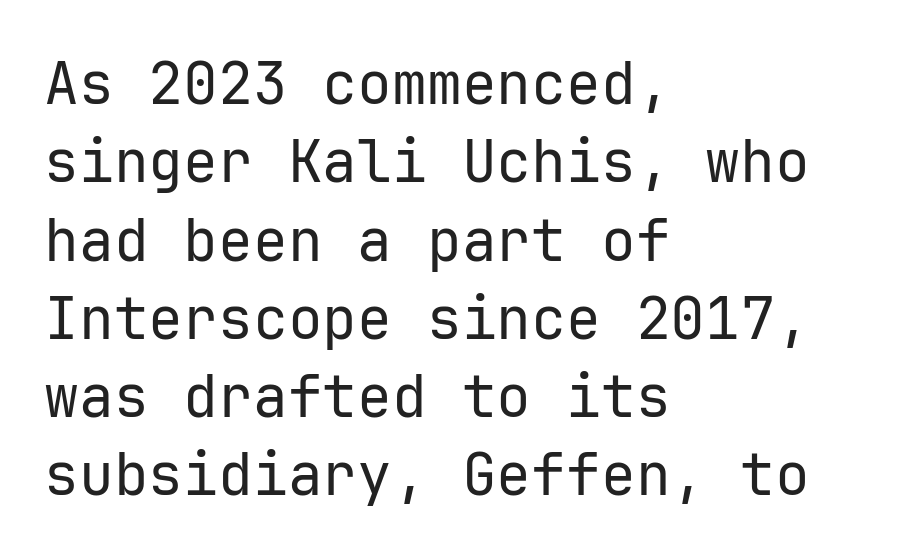
The image shows 58 px regular-weight sans-serif type, upright, monospaced; set left-aligned, normal line spacing (1.35x), normal letter spacing, not underlined; low stroke contrast and a medium x-height.
